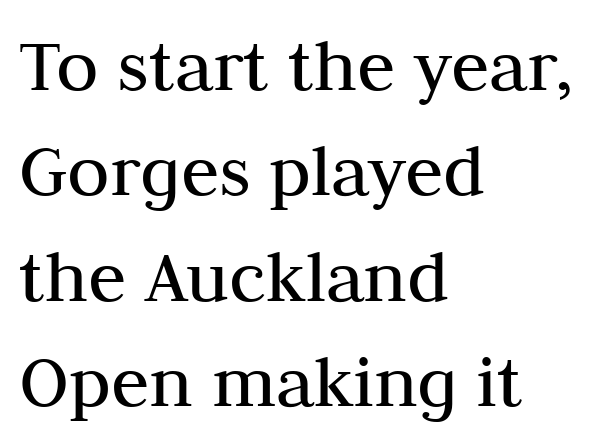
Compared with a typical body face, this is equally light or lighter still. A typesetter would mark this as roman, not italic. Each new line begins a customary step beneath the previous one. The letters advance in unequal steps, a hallmark of proportional type. A serif font was chosen for this passage.
